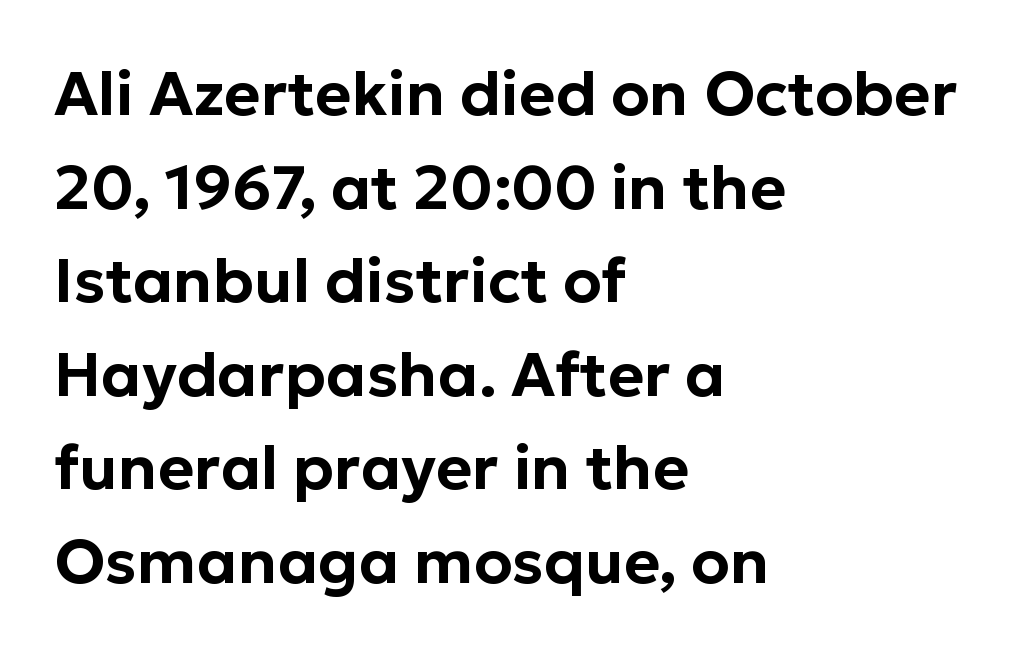
The image shows 62 px sans-serif type, upright; set left-aligned, normal line spacing (1.51x), normal letter spacing, not underlined; low stroke contrast and a medium x-height.
